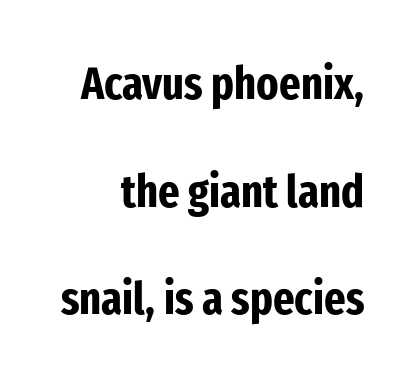
Note the varied advance widths — an 'i' is clearly narrower than an 'm'. Students, observe: this is what heavily led, spacious text looks like. Quick note: underline off. Posture: upright roman.
